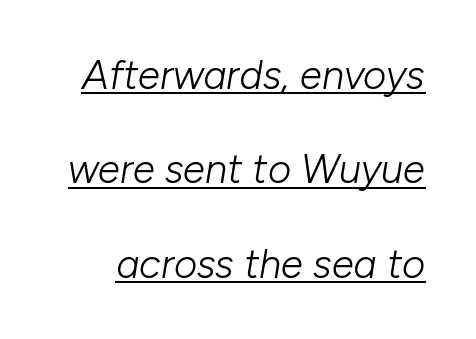
You can see a thin bar hugging the bottom of the glyphs. This sample trades compactness for vertical openness between lines. Compared with ordinary roman type, these characters are visibly tilted. The characters are drawn with everyday or finer stroke widths. The passage shown is typed in a proportional face where columns would drift. Between one letter and the next there's only the usual sliver of space.
